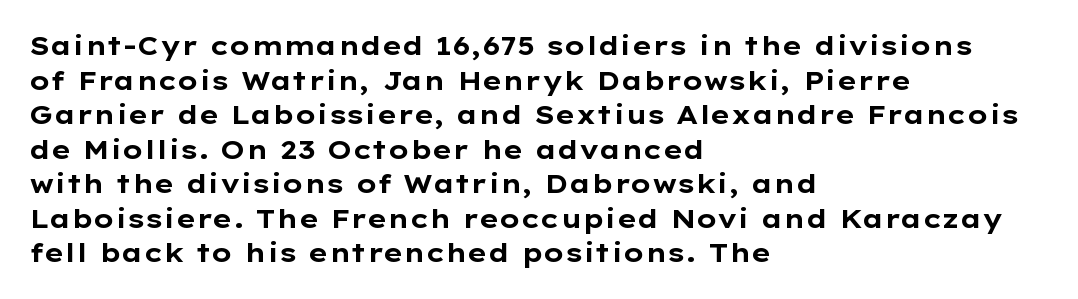
The image shows 26 px bold type, upright; set left-aligned, normal line spacing (1.33x), normal letter spacing, not underlined.
